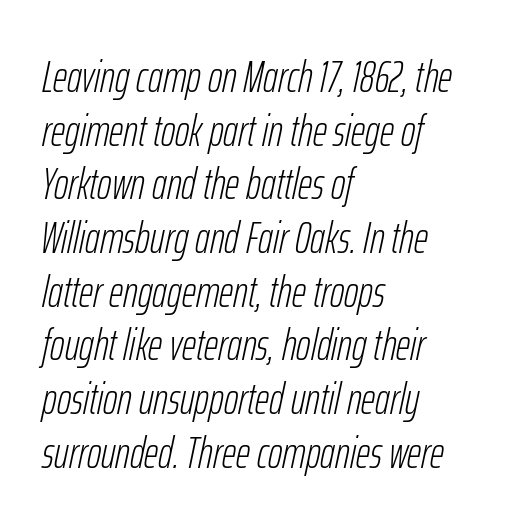
Q: Is the text bold? A: No.
Q: Is the text italic (slanted)? A: Yes, it leans right by about 12 degrees.
Q: Is the text underlined? A: No.
Q: How is the paragraph aligned? A: Left-aligned.
Q: Is the spacing between letters normal or unusually wide? A: Normal.
Q: Width (condensed, normal, or wide)? A: Condensed.
Q: Stroke contrast? A: Low.
Q: x-height? A: Medium.
Q: Monospaced? A: No.
